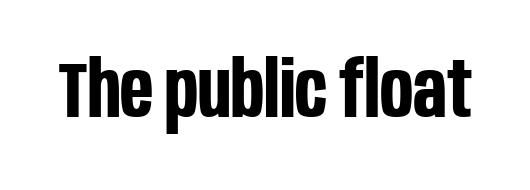
The image shows 78 px bold, condensed sans-serif type, upright; set normal letter spacing, not underlined; low stroke contrast and a large x-height.
